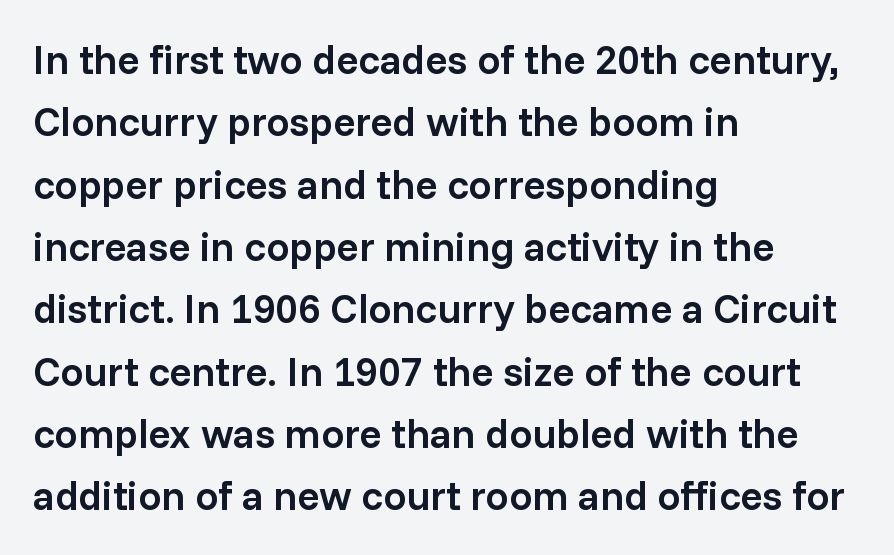
{"serif": "no", "italic": "no", "bold": "semi", "weight": "semibold", "width": "normal", "stroke_contrast": "low", "x_height": "medium", "monospaced": "no", "underline": "no", "align": "left", "line_spacing": "normal", "line_spacing_ratio": 1.52, "letter_spacing": "normal", "letter_spacing_em": 0.0, "glyph_px": 41}
